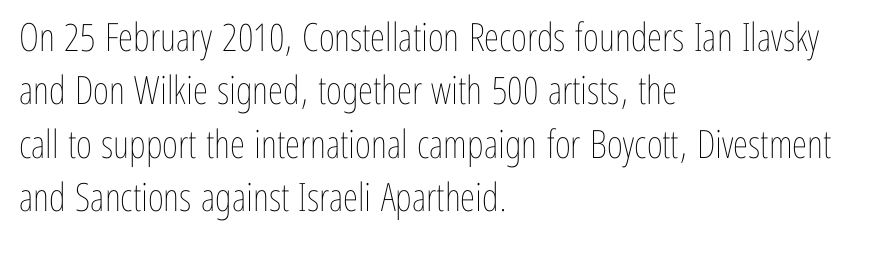
The image shows 39 px thin, condensed type, upright; set left-aligned, normal line spacing (1.37x), normal letter spacing, not underlined; low stroke contrast and a medium x-height.
